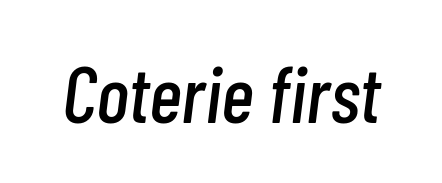
{"italic": "yes", "lean": "right", "slant_degrees": 7, "width": "condensed", "stroke_contrast": "low", "x_height": "medium", "monospaced": "no", "underline": "no", "letter_spacing": "normal", "letter_spacing_em": 0.0, "glyph_px": 79}
